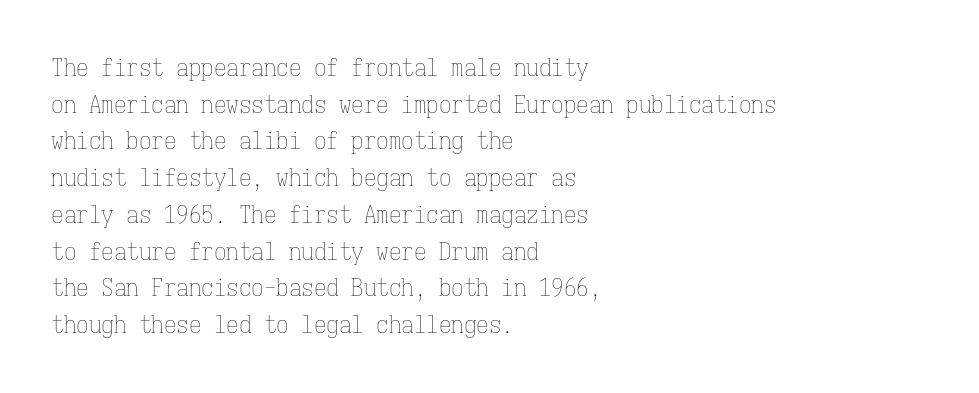
{"italic": "no", "bold": "no", "underline": "no", "align": "left", "line_spacing": "normal", "line_spacing_ratio": 1.47, "letter_spacing": "normal", "letter_spacing_em": 0.0, "glyph_px": 25}
